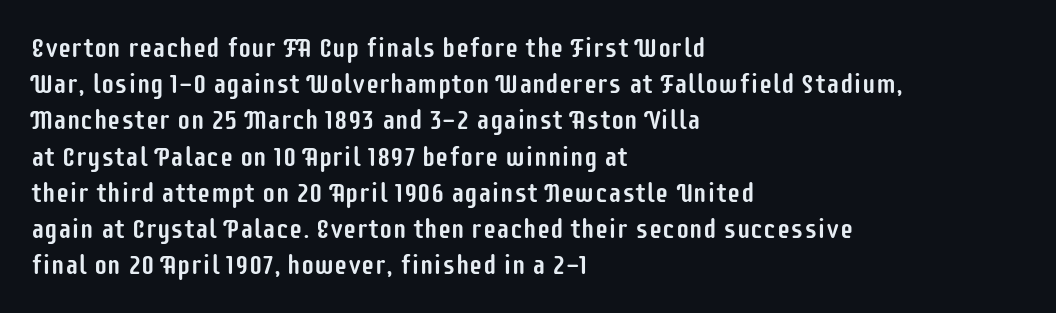
Q: Is the text italic (slanted)? A: No, it is upright.
Q: Is the text underlined? A: No.
Q: How is the paragraph aligned? A: Left-aligned.
Q: Is the spacing between letters normal or unusually wide? A: Normal.
Q: Is the spacing between lines tight, normal or loose? A: Normal.
